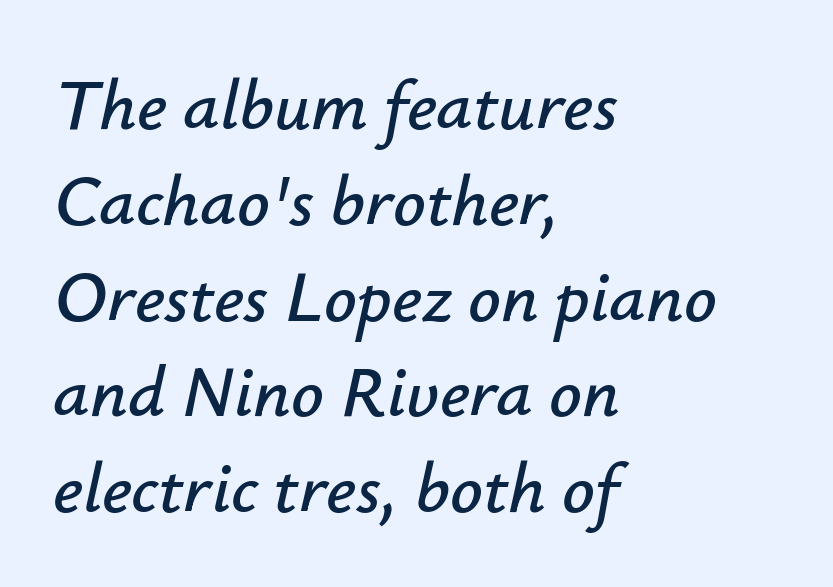
The image shows 72 px text type, italic (leaning right); set left-aligned, normal line spacing (1.33x), normal letter spacing, not underlined; low stroke contrast and a small x-height.
